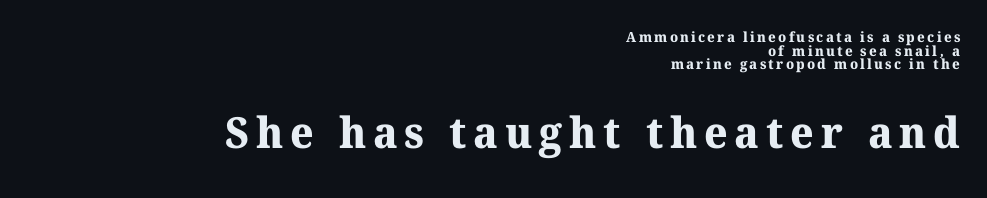
The image shows 43 px bold serif type; set right-aligned, tight line spacing (0.97x), not underlined; the second (bottom) block is 3.07x larger; medium stroke contrast and a medium x-height.
